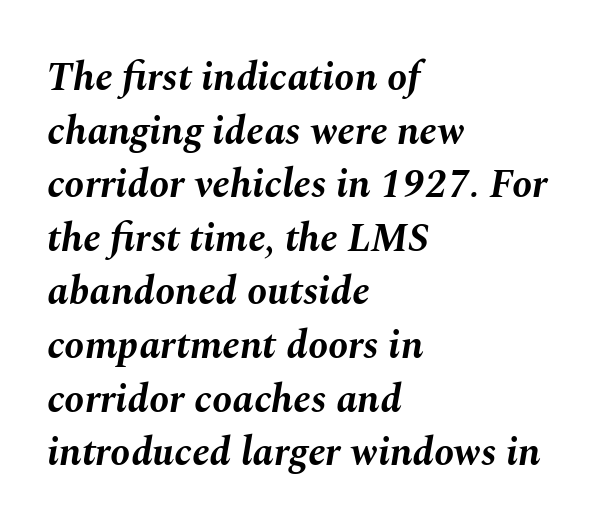
The image shows 40 px bold type, italic (leaning right); set left-aligned, normal line spacing (1.34x), normal letter spacing, not underlined; medium stroke contrast and a medium x-height.
